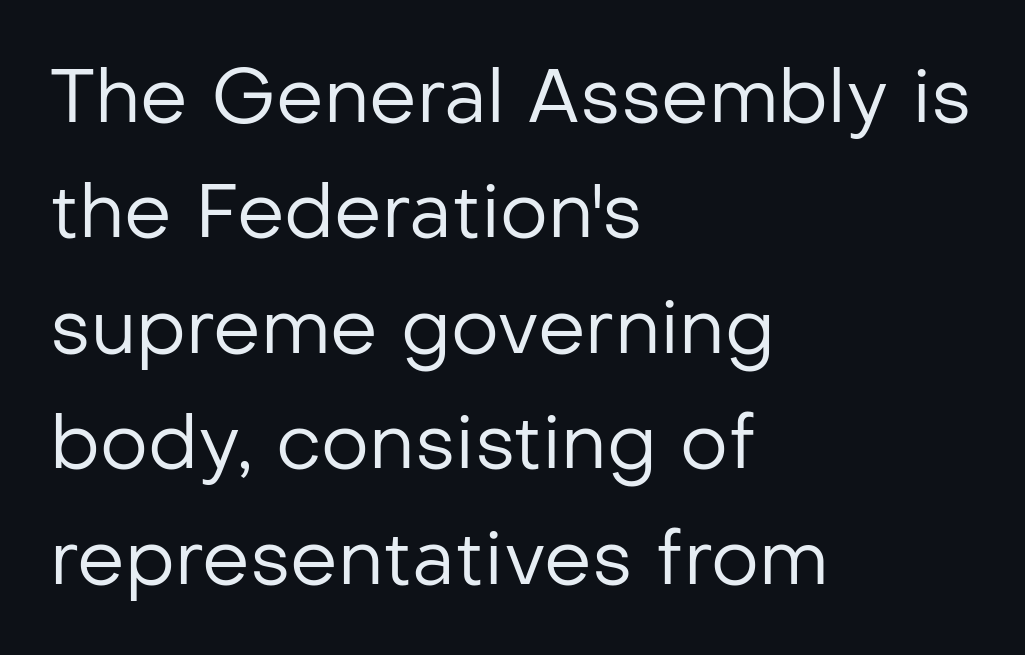
Q: Is the text bold? A: No.
Q: Is the text italic (slanted)? A: No, it is upright.
Q: Is the typeface a serif or a sans-serif typeface? A: Sans-serif.
Q: Is the text underlined? A: No.
Q: How is the paragraph aligned? A: Left-aligned.
Q: Is the spacing between letters normal or unusually wide? A: Normal.
Q: Is the spacing between lines tight, normal or loose? A: Normal.
Q: Width (condensed, normal, or wide)? A: Normal.
Q: Stroke contrast? A: Low.
Q: x-height? A: Medium.
Q: Monospaced? A: No.
